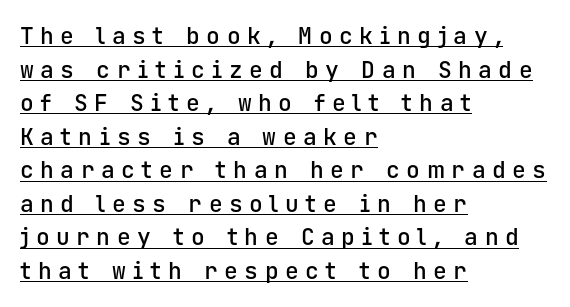
Q: Is the text bold? A: Semi-bold.
Q: Is the text italic (slanted)? A: No, it is upright.
Q: Is the text underlined? A: Yes.
Q: How is the paragraph aligned? A: Left-aligned.
Q: Is the spacing between letters normal or unusually wide? A: Unusually wide.
Q: Is the spacing between lines tight, normal or loose? A: Normal.
